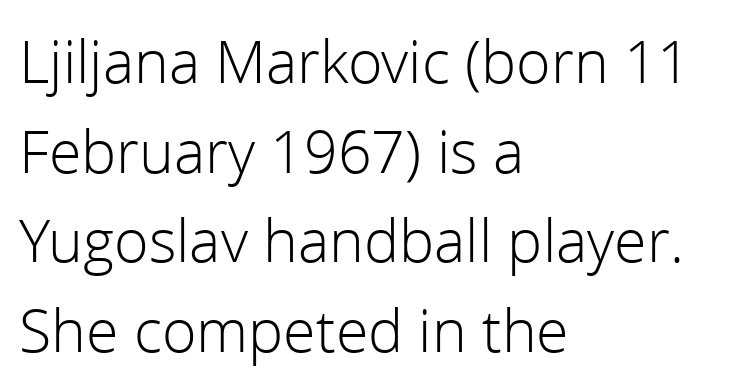
The image shows 59 px light sans-serif type, upright; set left-aligned, normal line spacing (1.52x), normal letter spacing, not underlined; a medium x-height.
